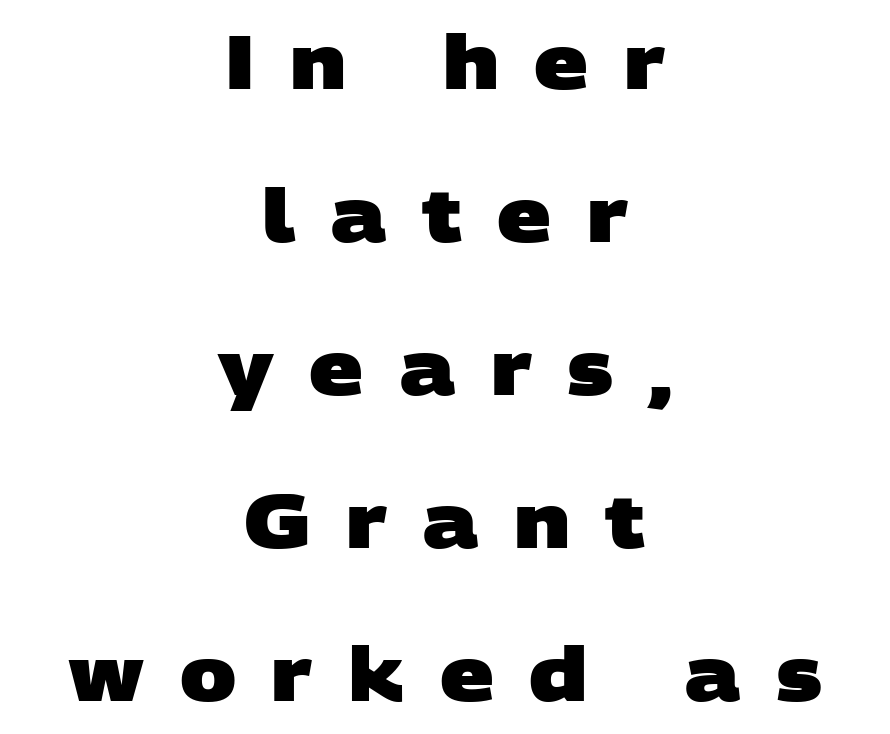
Q: Is the text bold? A: Yes.
Q: Is the typeface a serif or a sans-serif typeface? A: Sans-serif.
Q: Is the text underlined? A: No.
Q: How is the paragraph aligned? A: Centered.
Q: Is the spacing between letters normal or unusually wide? A: Unusually wide.
Q: Is the spacing between lines tight, normal or loose? A: Loose.
Q: Width (condensed, normal, or wide)? A: Wide.
Q: Stroke contrast? A: Low.
Q: x-height? A: Large.
Q: Monospaced? A: No.
